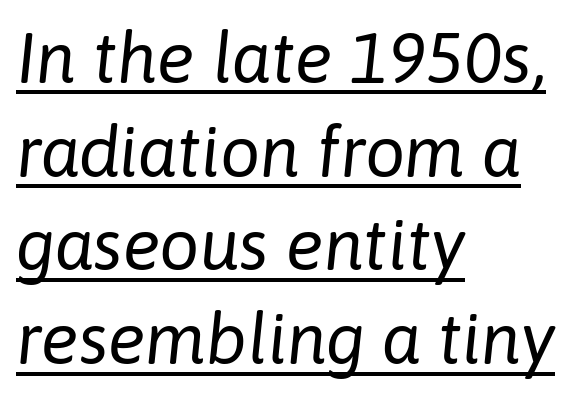
Q: Is the text bold? A: No.
Q: Is the text italic (slanted)? A: Yes, it leans right by about 6 degrees.
Q: Is the text underlined? A: Yes.
Q: How is the paragraph aligned? A: Left-aligned.
Q: Is the spacing between letters normal or unusually wide? A: Normal.
Q: Is the spacing between lines tight, normal or loose? A: Normal.
Q: Width (condensed, normal, or wide)? A: Normal.
Q: Stroke contrast? A: Low.
Q: x-height? A: Medium.
Q: Monospaced? A: No.
